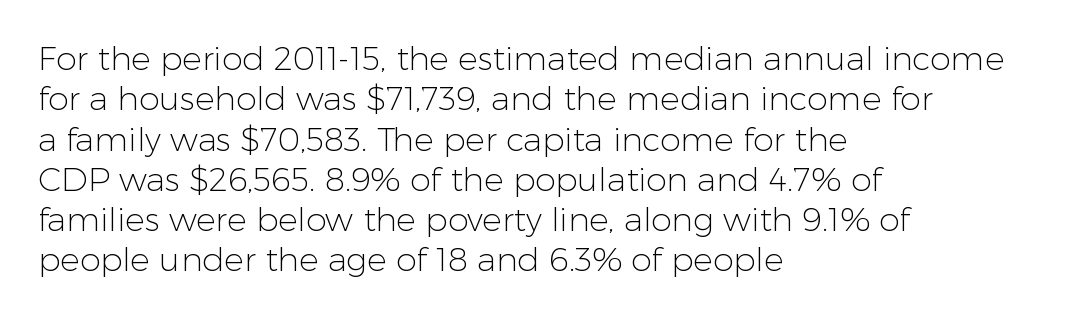
The image shows 33 px light sans-serif type, upright; set left-aligned, line spacing 1.22x, normal letter spacing, not underlined; low stroke contrast and a medium x-height.
